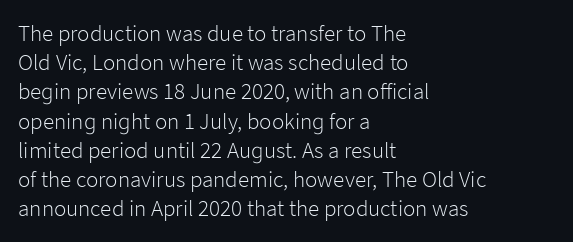
{"italic": "no", "bold": "no", "underline": "no", "align": "left", "line_spacing": "normal", "line_spacing_ratio": 1.27, "letter_spacing": "normal", "letter_spacing_em": 0.0, "glyph_px": 23}
